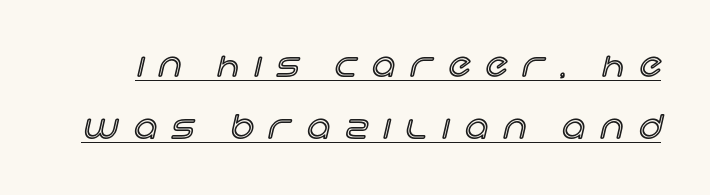
The image shows 32 px text type; set loose line spacing (1.93x), unusually wide letter spacing (+0.49 em), underlined; a large x-height.
